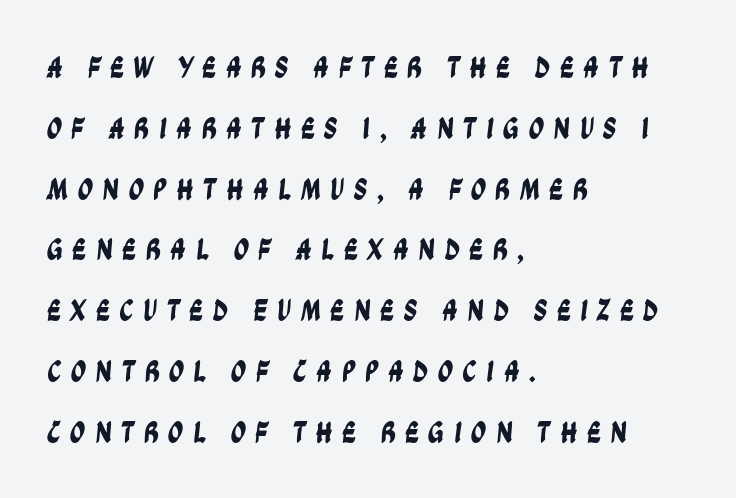
{"serif": "no", "width": "condensed", "stroke_contrast": "low", "x_height": "large", "monospaced": "no", "underline": "no", "align": "left", "line_spacing": "loose", "line_spacing_ratio": 1.96, "letter_spacing": "wide", "letter_spacing_em": 0.29, "glyph_px": 31}
